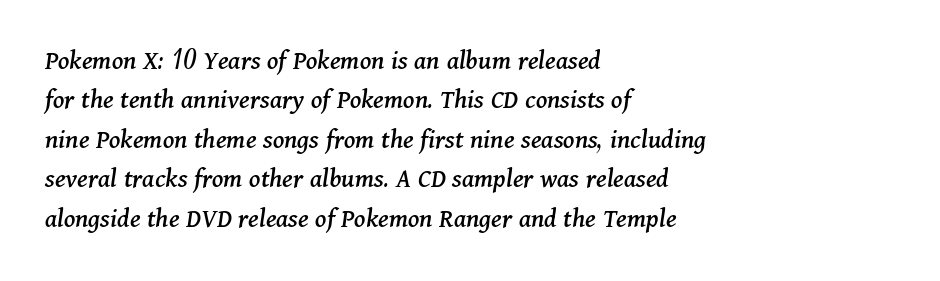
Q: Is the text italic (slanted)? A: Yes, it leans right by about 11 degrees.
Q: Is the typeface a serif or a sans-serif typeface? A: Serif.
Q: Is the text underlined? A: No.
Q: How is the paragraph aligned? A: Left-aligned.
Q: Is the spacing between letters normal or unusually wide? A: Normal.
Q: Is the spacing between lines tight, normal or loose? A: Normal.
Q: Width (condensed, normal, or wide)? A: Normal.
Q: Stroke contrast? A: Medium.
Q: x-height? A: Medium.
Q: Monospaced? A: No.
